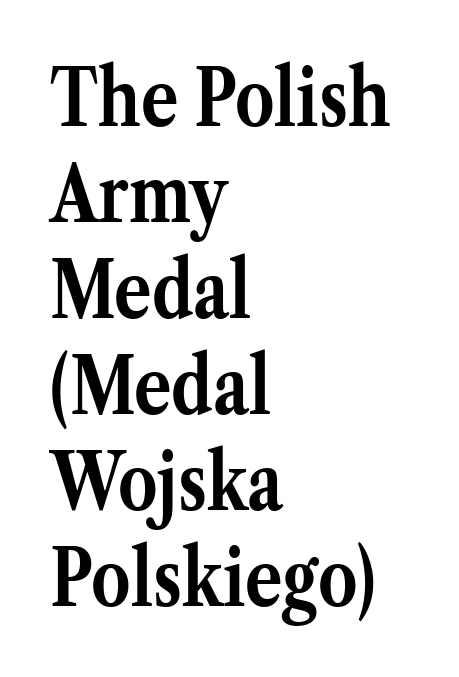
The lines are quadded left. Notice how the stems are strictly vertical — no italics here. Rule under the text: the space is simply empty. Looks like regular typesetting: each glyph gets only the width it needs.
